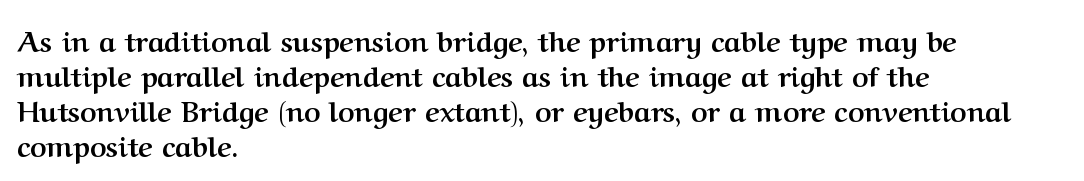
The image shows 28 px semibold serif type, upright; set left-aligned, normal line spacing (1.25x), normal letter spacing, not underlined; medium stroke contrast and a medium x-height.
